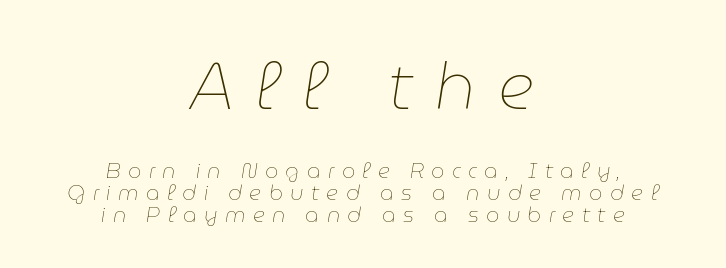
Q: Is the text bold? A: No.
Q: Is the text italic (slanted)? A: Yes, it leans right by about 9 degrees.
Q: Is the text underlined? A: No.
Q: How is the paragraph aligned? A: Centered.
Q: Is the spacing between letters normal or unusually wide? A: Unusually wide.
Q: Is the spacing between lines tight, normal or loose? A: Tight.
Q: Which block of text is set in a larger size, the first (top) or the second (bottom)? A: The first (top) one.
Q: Width (condensed, normal, or wide)? A: Normal.
Q: Stroke contrast? A: Low.
Q: x-height? A: Medium.
Q: Monospaced? A: No.
